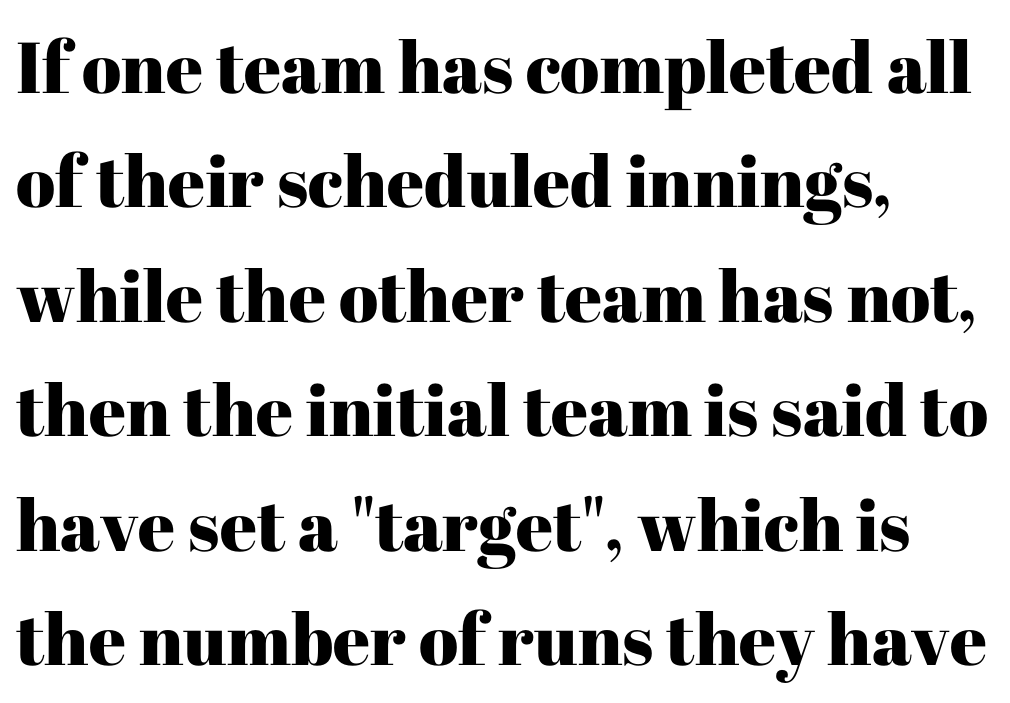
{"serif": "yes", "italic": "no", "width": "normal", "stroke_contrast": "high", "x_height": "medium", "monospaced": "no", "underline": "no", "align": "left", "line_spacing": "normal", "line_spacing_ratio": 1.59, "letter_spacing": "normal", "letter_spacing_em": 0.0, "glyph_px": 72}
